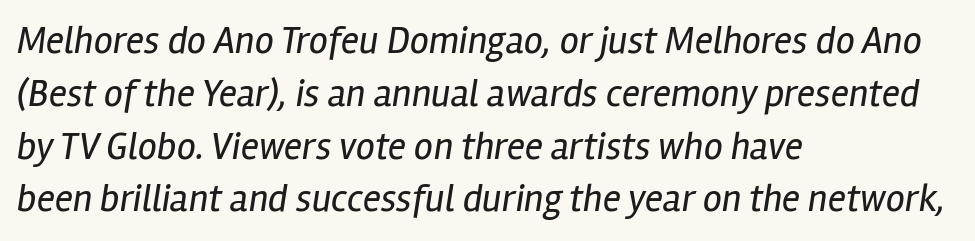
The image shows 38 px regular-weight, condensed type, italic (leaning right); set left-aligned, normal line spacing (1.39x), normal letter spacing, not underlined; low stroke contrast and a medium x-height.
